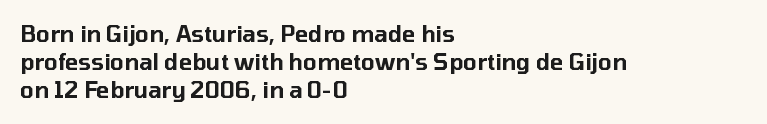
The image shows 22 px text type, upright; set left-aligned, normal line spacing (1.28x), normal letter spacing, not underlined.
